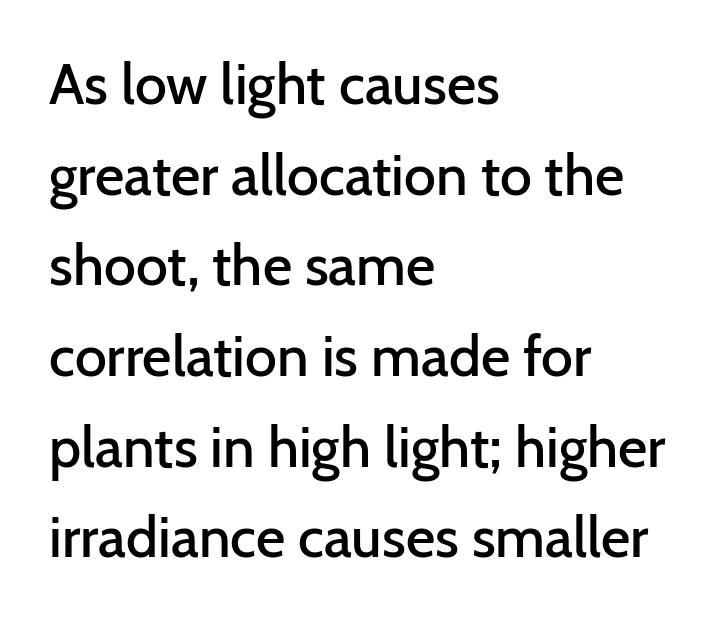
Line beginnings align vertically; line endings do not. Does the weight exceed regular? Yes, but only to semibold. The rendering shows plain stroke endings on the letterforms — a sans-serif design. The leading is moderate, giving the passage an even texture. This sample has the flowing, uneven cadence of proportional lettering.
